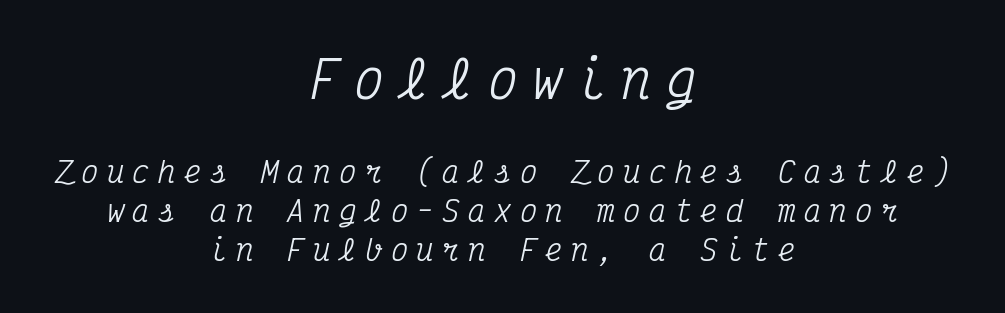
Spacing verdict: monospaced, one width for all characters. The passage shown leans; its letterforms are oblique. Neither beginnings nor endings align; midpoints do. The tracking reads as deliberately expanded to a designer's eye.
